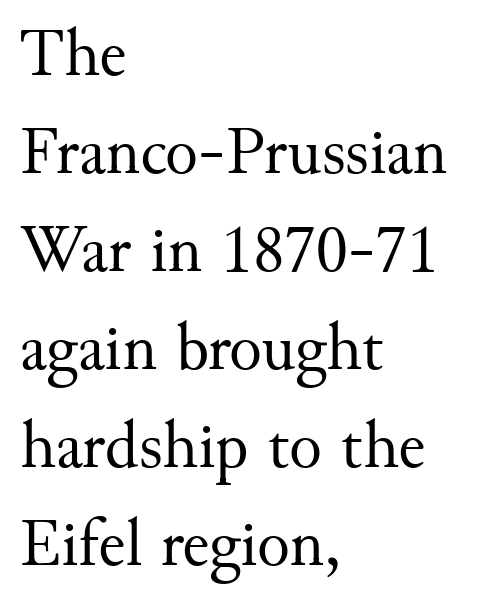
The strip under each line holds only bare page. Little horizontal feet cap the strokes, marking this as serif type. A typesetter would mark this as roman, not italic. There is no visible air inserted between adjacent glyphs.
